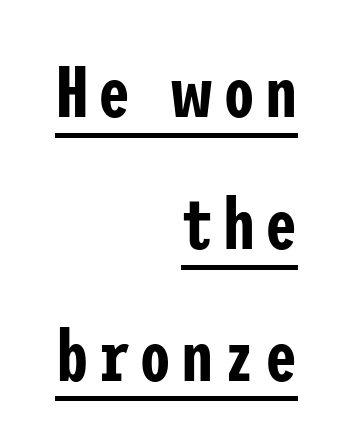
Q: Is the text italic (slanted)? A: No, it is upright.
Q: Is the typeface a serif or a sans-serif typeface? A: Sans-serif.
Q: Is the text underlined? A: Yes.
Q: How is the paragraph aligned? A: Right-aligned.
Q: Width (condensed, normal, or wide)? A: Condensed.
Q: Stroke contrast? A: Low.
Q: x-height? A: Medium.
